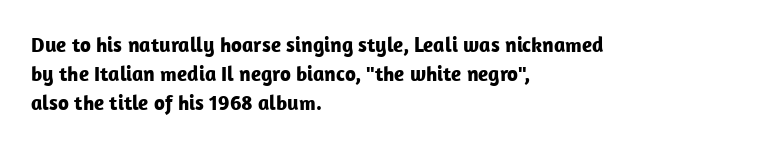
{"italic": "no", "bold": "yes", "underline": "no", "align": "left", "line_spacing": "normal", "line_spacing_ratio": 1.37, "letter_spacing": "normal", "letter_spacing_em": 0.0, "glyph_px": 21}
